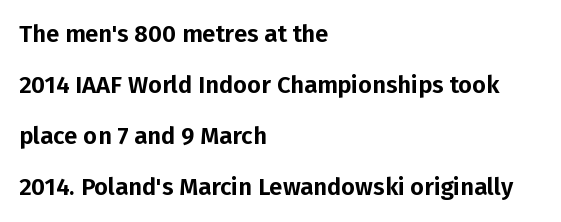
The image shows 24 px text type, upright; set left-aligned, loose line spacing (2.13x), normal letter spacing, not underlined.
